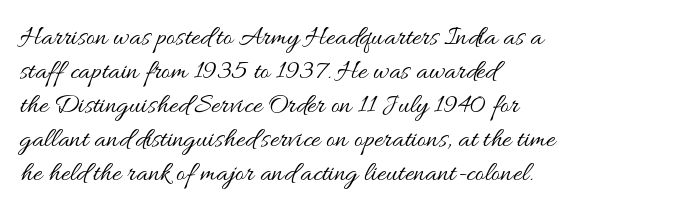
Q: Is the text bold? A: No.
Q: Is the text italic (slanted)? A: Yes.
Q: Is the text underlined? A: No.
Q: How is the paragraph aligned? A: Left-aligned.
Q: Is the spacing between letters normal or unusually wide? A: Normal.
Q: Width (condensed, normal, or wide)? A: Wide.
Q: Stroke contrast? A: Medium.
Q: x-height? A: Small.
Q: Monospaced? A: No.
